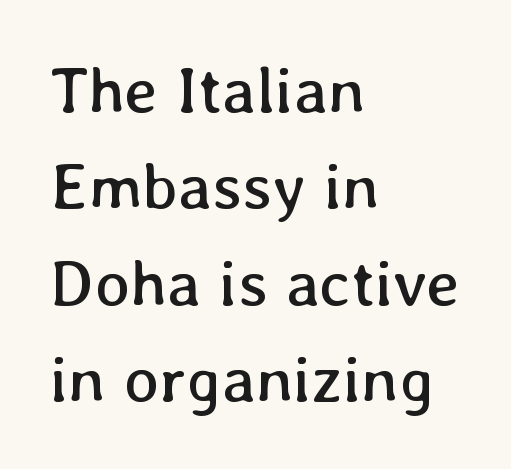
{"italic": "no", "bold": "no", "weight": "regular", "width": "normal", "stroke_contrast": "low", "x_height": "medium", "monospaced": "no", "underline": "no", "align": "left", "line_spacing": "normal", "line_spacing_ratio": 1.46, "letter_spacing": "normal", "letter_spacing_em": 0.0, "glyph_px": 66}
